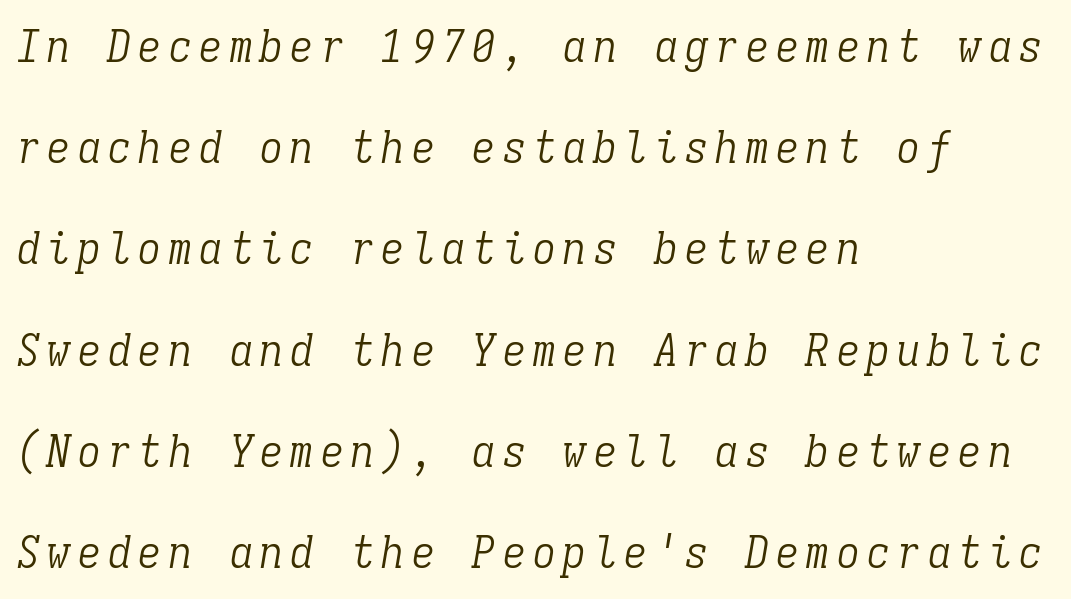
The image shows 46 px light, condensed serif type, italic (leaning right), monospaced; set left-aligned, loose line spacing (2.2x), not underlined; low stroke contrast and a medium x-height.
